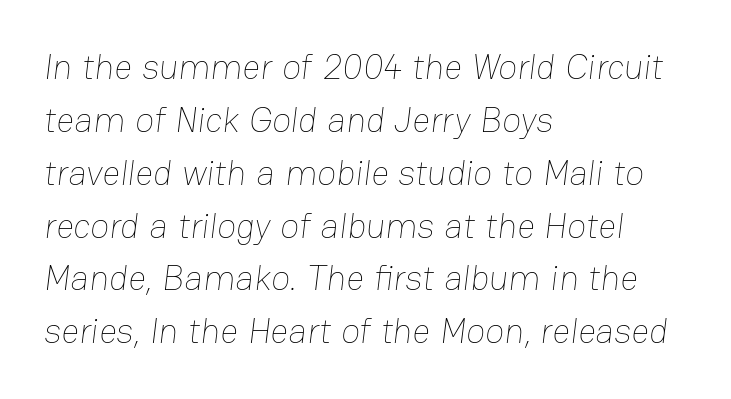
Glyph-to-glyph distance matches everyday printed text. Weight: not bold — regular or lighter. This rendering features lettering with no underline. A classic flush-left, rag-right setting is used for this passage. You could not count columns in this text — the font is proportionally spaced.
